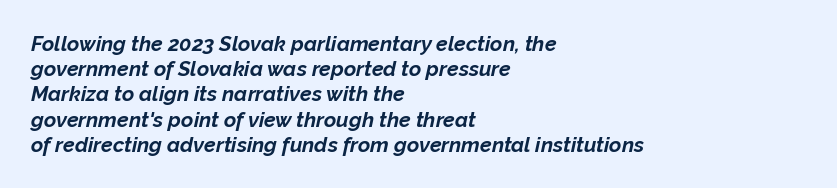
Q: Is the text bold? A: Yes.
Q: Is the text italic (slanted)? A: Yes, it leans right by about 12 degrees.
Q: Is the text underlined? A: No.
Q: How is the paragraph aligned? A: Left-aligned.
Q: Is the spacing between letters normal or unusually wide? A: Normal.
